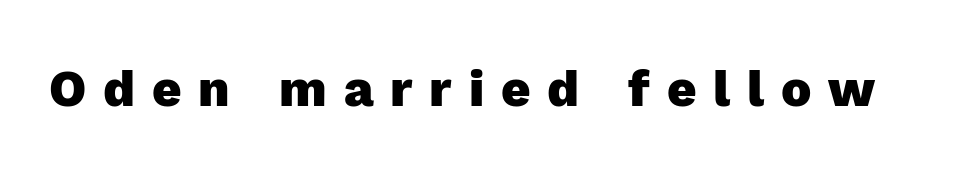
{"serif": "no", "italic": "no", "bold": "yes", "weight": "heavy", "width": "normal", "x_height": "medium", "monospaced": "no", "underline": "no", "letter_spacing": "wide", "letter_spacing_em": 0.33, "glyph_px": 51}
